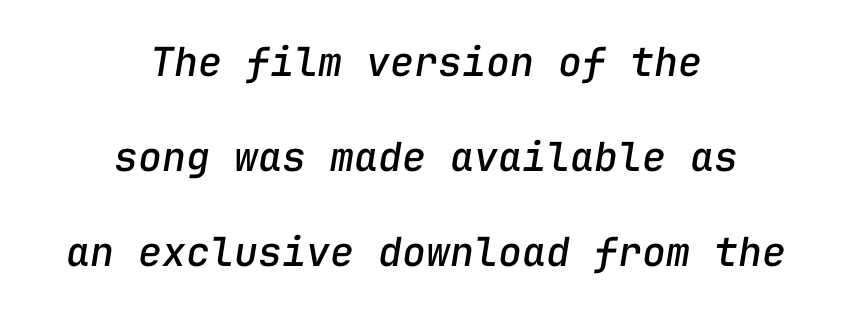
The image shows 40 px text type, italic (leaning right), monospaced; set centered, loose line spacing (2.37x), normal letter spacing, not underlined; low stroke contrast and a medium x-height.
